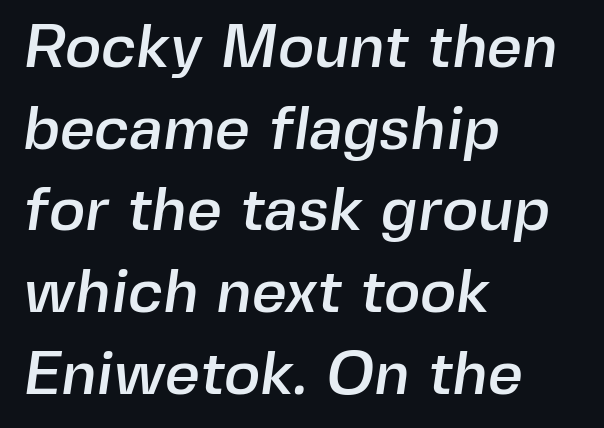
{"serif": "no", "width": "normal", "x_height": "medium", "monospaced": "no", "underline": "no", "align": "left", "line_spacing": "normal", "line_spacing_ratio": 1.34, "letter_spacing": "normal", "letter_spacing_em": 0.0, "glyph_px": 61}
